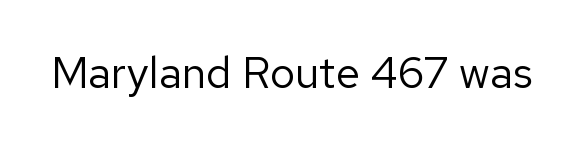
A roman cut, with each character standing at attention. Spacing between characters is what you'd get straight out of the box. A typesetter would call this proportional, since set widths differ per character. Check where the strokes stop: nothing finishes them off — pure sans.
